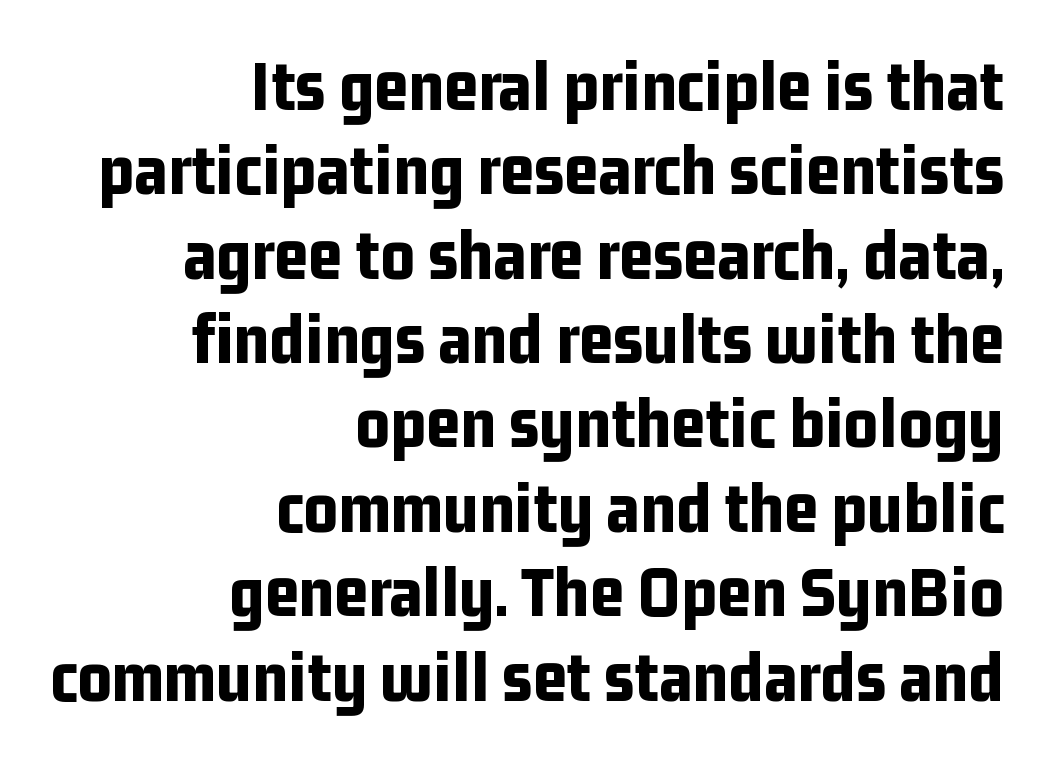
{"serif": "no", "italic": "no", "bold": "yes", "weight": "bold", "width": "condensed", "stroke_contrast": "low", "x_height": "medium", "monospaced": "no", "underline": "no", "align": "right", "line_spacing": "tight", "line_spacing_ratio": 1.14, "letter_spacing": "normal", "letter_spacing_em": 0.0, "glyph_px": 74}
